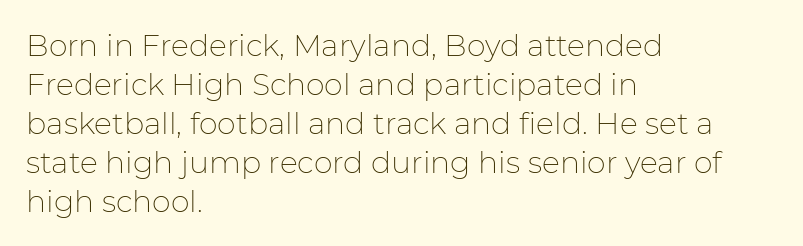
The line texture is even and compact thanks to regular tracking. A typesetter would call this proportional, since set widths differ per character. This rendering features lettering with no underline. The letters look calm and open, with moderate or lighter stems. Short and long lines alike share a common starting point at left. Look at the bottom of the vertical strokes: they stop flat, with no serifs.
